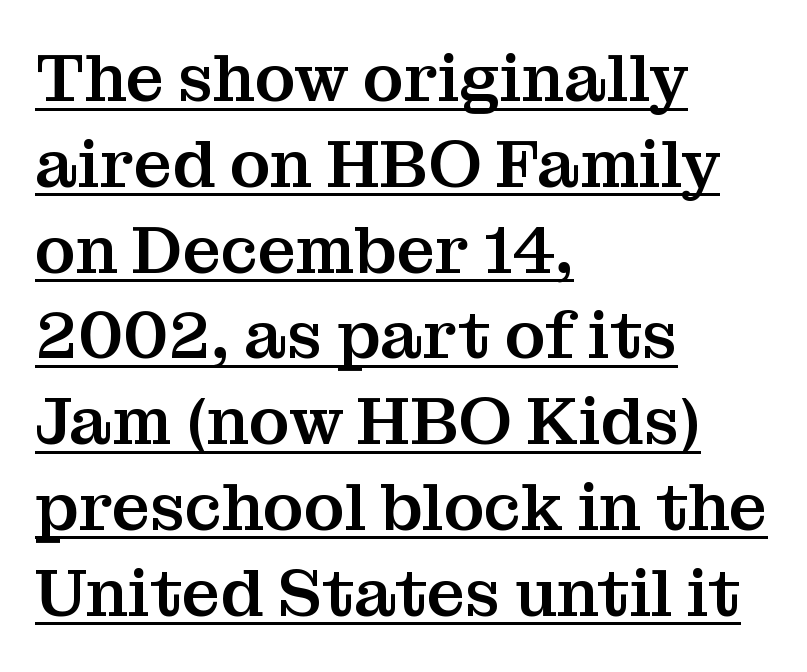
{"serif": "yes", "italic": "no", "width": "normal", "stroke_contrast": "medium", "x_height": "medium", "monospaced": "no", "underline": "yes", "align": "left", "line_spacing": "normal", "line_spacing_ratio": 1.28, "letter_spacing": "normal", "letter_spacing_em": 0.0, "glyph_px": 67}
